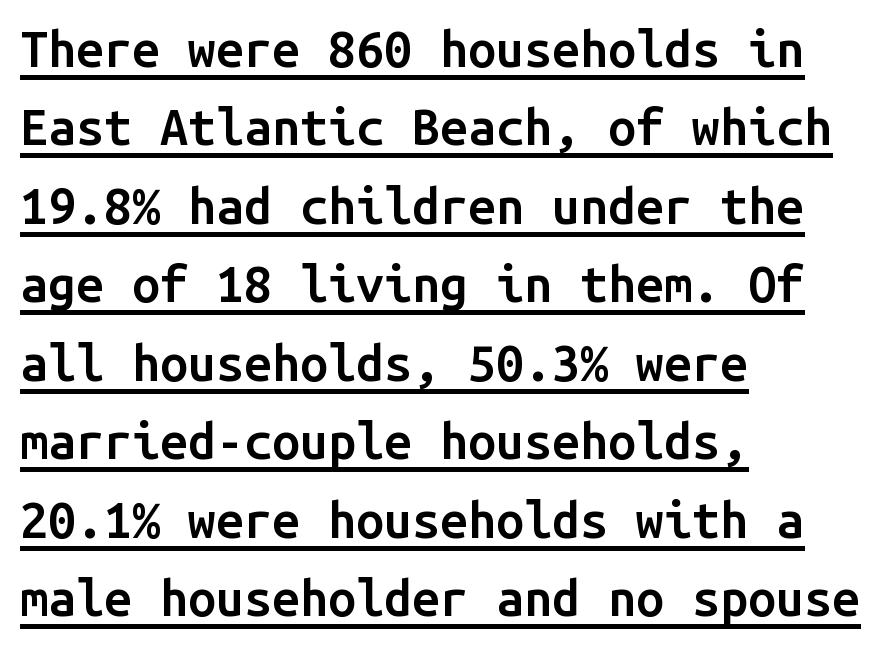
If you drew a ruler down the left edge, every line would touch it. The passage shown stacks its lines at a standard gap. A typographer would call this underscored text. The face used here is rendered with its standard letterfit. Italic? Not at all — the glyphs are vertical.
